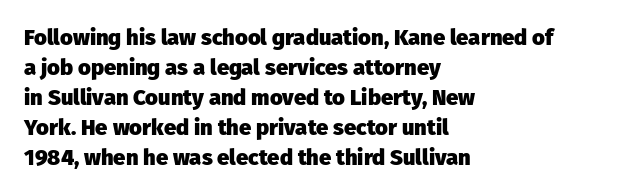
The image shows 22 px bold type, upright; set left-aligned, normal line spacing (1.36x), normal letter spacing, not underlined.
